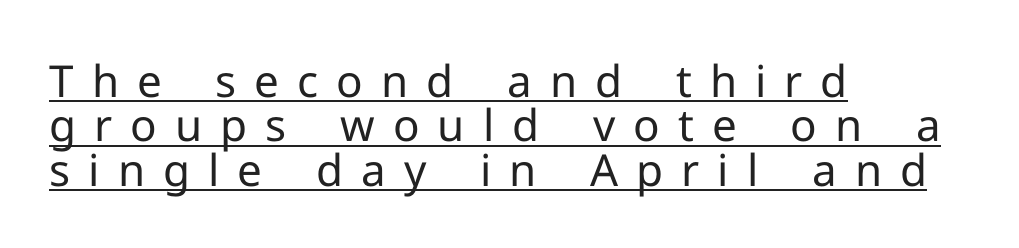
Q: Is the text bold? A: No.
Q: Is the text italic (slanted)? A: No, it is upright.
Q: Is the typeface a serif or a sans-serif typeface? A: Sans-serif.
Q: Is the text underlined? A: Yes.
Q: How is the paragraph aligned? A: Left-aligned.
Q: Is the spacing between letters normal or unusually wide? A: Unusually wide.
Q: Is the spacing between lines tight, normal or loose? A: Tight.
Q: Width (condensed, normal, or wide)? A: Normal.
Q: Stroke contrast? A: Low.
Q: x-height? A: Medium.
Q: Monospaced? A: No.
